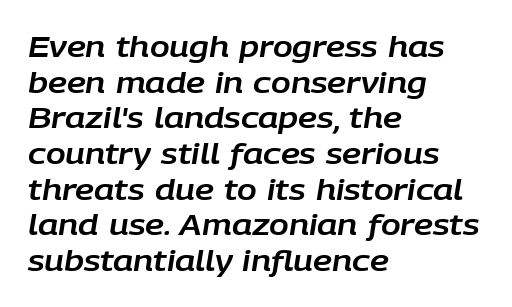
{"italic": "yes", "lean": "right", "slant_degrees": 9, "width": "normal", "stroke_contrast": "low", "x_height": "large", "monospaced": "no", "underline": "no", "align": "left", "line_spacing_ratio": 1.23, "letter_spacing": "normal", "letter_spacing_em": 0.0, "glyph_px": 29}
